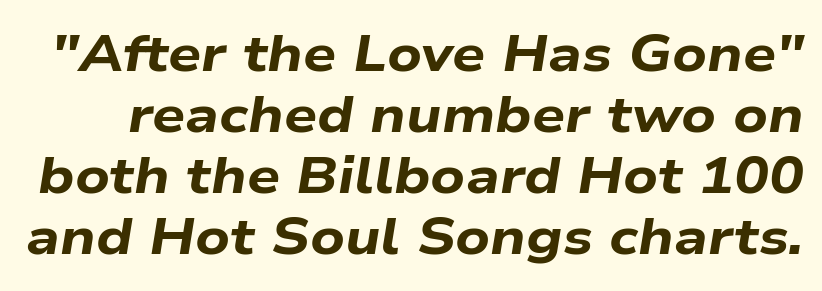
Q: Is the text bold? A: Yes.
Q: Is the text italic (slanted)? A: Yes, it leans right by about 9 degrees.
Q: Is the text underlined? A: No.
Q: Is the spacing between letters normal or unusually wide? A: Normal.
Q: Width (condensed, normal, or wide)? A: Wide.
Q: Stroke contrast? A: Low.
Q: x-height? A: Medium.
Q: Monospaced? A: No.
